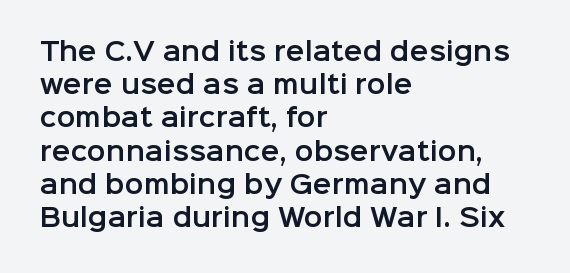
{"italic": "no", "underline": "no", "align": "left", "line_spacing": "normal", "line_spacing_ratio": 1.33, "letter_spacing": "normal", "letter_spacing_em": 0.0, "glyph_px": 25}
